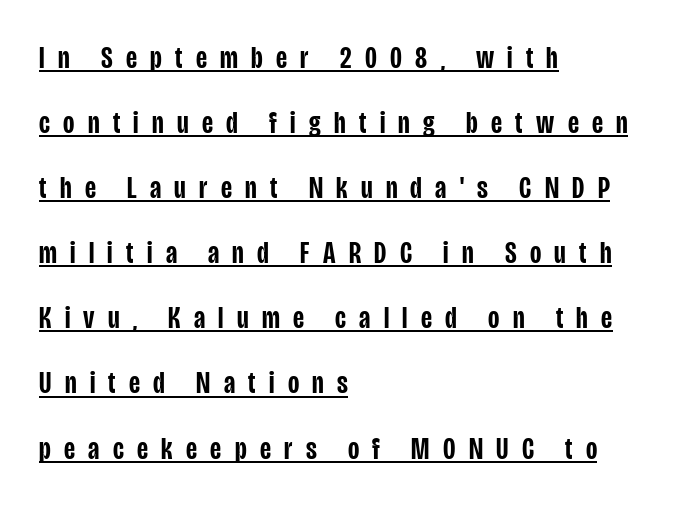
Q: Is the text bold? A: Semi-bold.
Q: Is the text italic (slanted)? A: No, it is upright.
Q: Is the typeface a serif or a sans-serif typeface? A: Sans-serif.
Q: Is the text underlined? A: Yes.
Q: How is the paragraph aligned? A: Left-aligned.
Q: Is the spacing between letters normal or unusually wide? A: Unusually wide.
Q: Is the spacing between lines tight, normal or loose? A: Loose.
Q: Width (condensed, normal, or wide)? A: Condensed.
Q: Stroke contrast? A: Low.
Q: x-height? A: Large.
Q: Monospaced? A: No.
